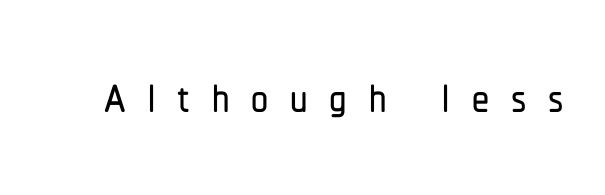
Loose tracking; the words dissolve into strings of separated letters. The face used here is a sans, in the tradition of grotesques and geometrics. A roman cut, with each character standing at attention. This sample has the flowing, uneven cadence of proportional lettering. This rendering features lettering with no underline.
